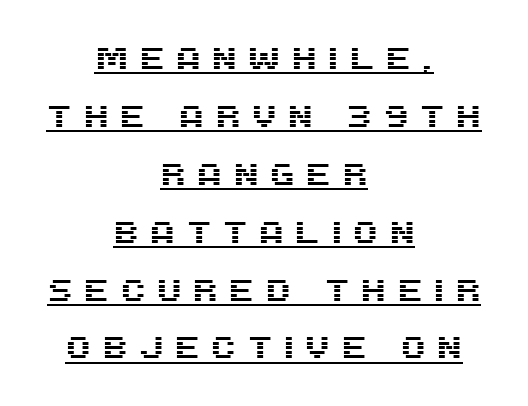
Q: Is the text italic (slanted)? A: No, it is upright.
Q: Is the typeface a serif or a sans-serif typeface? A: Sans-serif.
Q: Is the text underlined? A: Yes.
Q: How is the paragraph aligned? A: Centered.
Q: Is the spacing between letters normal or unusually wide? A: Unusually wide.
Q: Is the spacing between lines tight, normal or loose? A: Loose.
Q: Width (condensed, normal, or wide)? A: Normal.
Q: Stroke contrast? A: Medium.
Q: x-height? A: Large.
Q: Monospaced? A: No.
